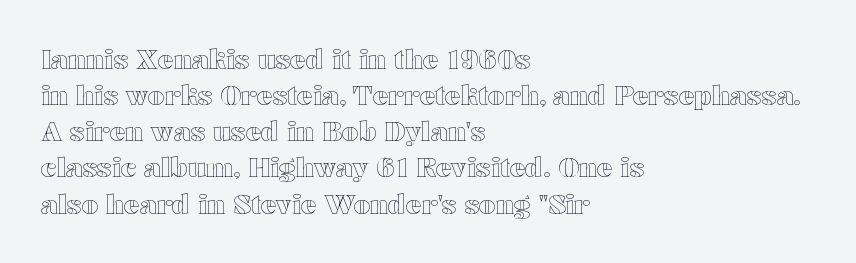
{"italic": "no", "underline": "no", "align": "left", "line_spacing": "normal", "line_spacing_ratio": 1.39, "letter_spacing": "normal", "letter_spacing_em": 0.0, "glyph_px": 26}
